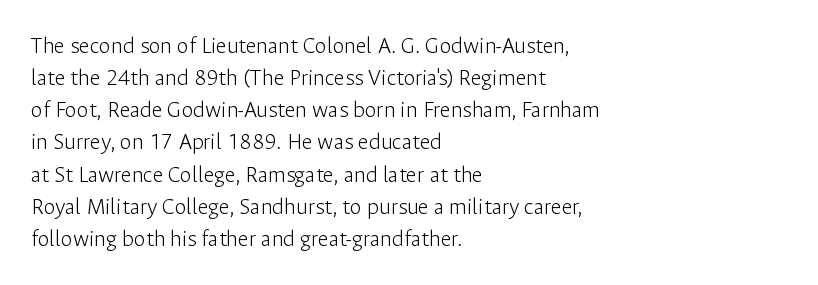
{"italic": "no", "bold": "no", "underline": "no", "align": "left", "line_spacing": "normal", "line_spacing_ratio": 1.34, "letter_spacing": "normal", "letter_spacing_em": 0.0, "glyph_px": 24}
